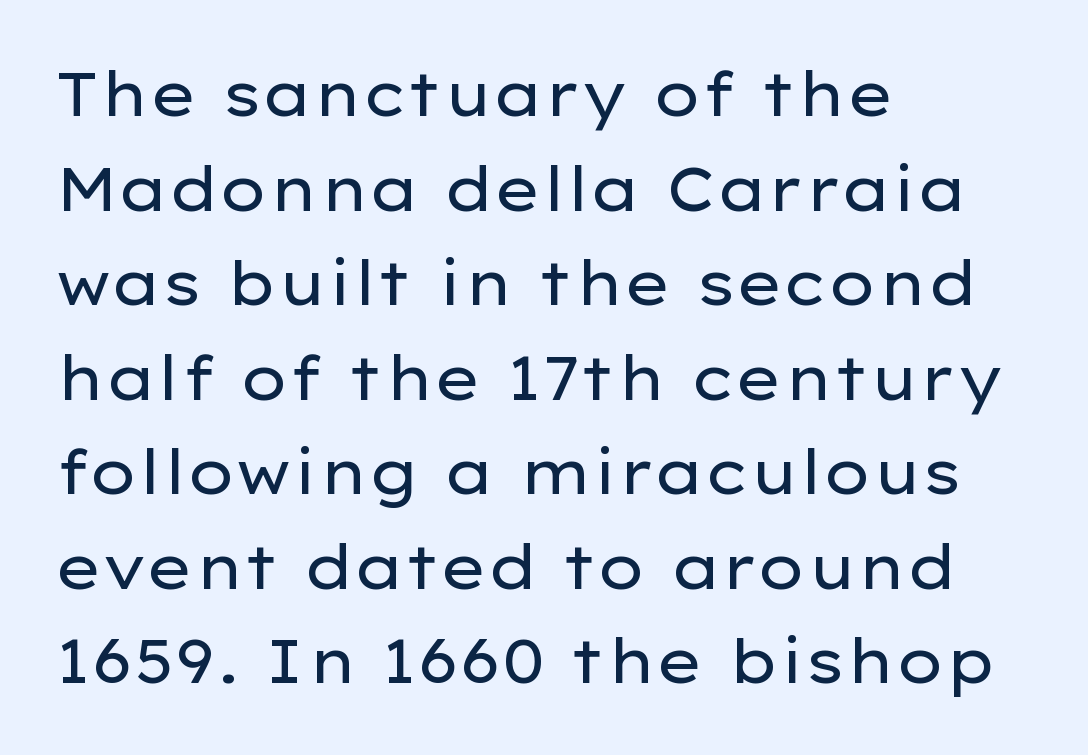
Q: Is the text bold? A: No.
Q: Is the text italic (slanted)? A: No, it is upright.
Q: Is the typeface a serif or a sans-serif typeface? A: Sans-serif.
Q: Is the text underlined? A: No.
Q: How is the paragraph aligned? A: Left-aligned.
Q: Is the spacing between letters normal or unusually wide? A: Normal.
Q: Is the spacing between lines tight, normal or loose? A: Normal.
Q: Width (condensed, normal, or wide)? A: Wide.
Q: Stroke contrast? A: Low.
Q: x-height? A: Medium.
Q: Monospaced? A: No.
